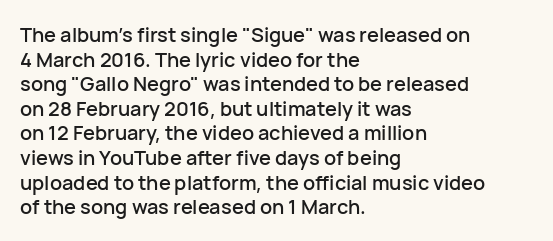
Here the glyphs are tracked normally, forming tight word shapes. The baseline area is clear. Ascenders rise straight up at ninety degrees. These lines stack with their left ends in a neat column.
